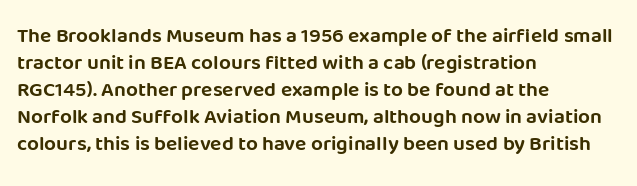
The image shows 21 px text type, upright; set left-aligned, normal line spacing (1.29x), normal letter spacing, not underlined.
